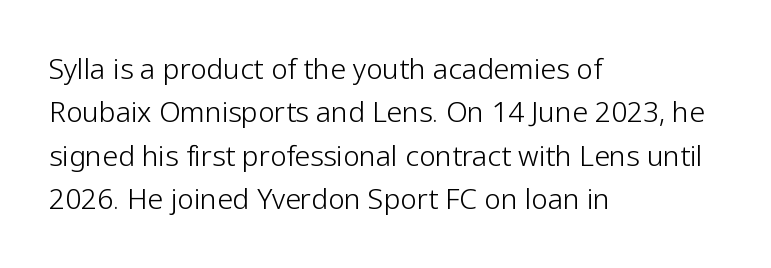
{"serif": "no", "italic": "no", "bold": "no", "weight": "light", "width": "normal", "stroke_contrast": "low", "x_height": "medium", "monospaced": "no", "underline": "no", "align": "left", "line_spacing": "normal", "line_spacing_ratio": 1.55, "letter_spacing": "normal", "letter_spacing_em": 0.0, "glyph_px": 28}
